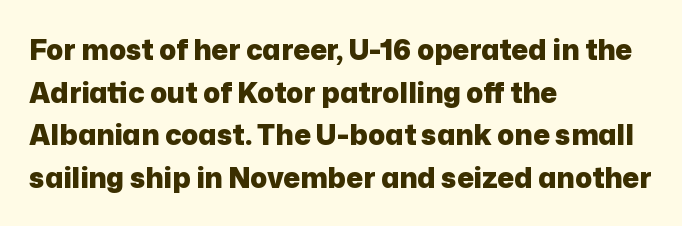
This sample uses an upright cut, with every glyph sitting square on the baseline. Typesetter's note: full bold, strokes at maximum text heaviness. The face used here is a sans, in the tradition of grotesques and geometrics. The foot of each line stays bare and open.
